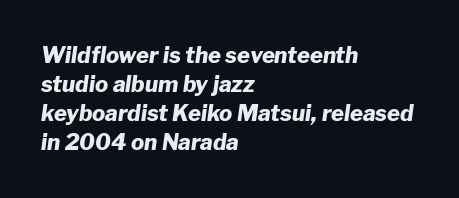
The image shows 22 px bold type, italic (leaning right); set left-aligned, normal line spacing (1.32x), normal letter spacing, not underlined.
